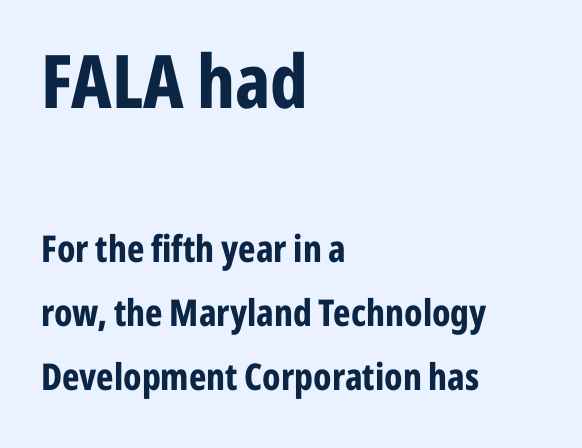
The letters are bold, with thick, heavy strokes. This sample uses plain, unmodified letter spacing. The passage shown is typeset with a sans-serif family. The rendering uses natural spacing where letterforms have individual widths. Decoration check: the copy has no underline. Posture: vertical.
